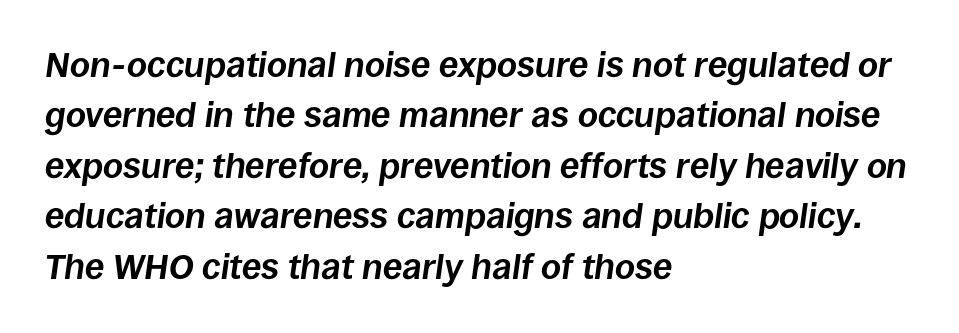
{"italic": "yes", "lean": "right", "slant_degrees": 8, "bold": "yes", "weight": "bold", "width": "normal", "stroke_contrast": "low", "x_height": "large", "monospaced": "no", "underline": "no", "align": "left", "line_spacing": "normal", "line_spacing_ratio": 1.44, "letter_spacing": "normal", "letter_spacing_em": 0.0, "glyph_px": 35}
